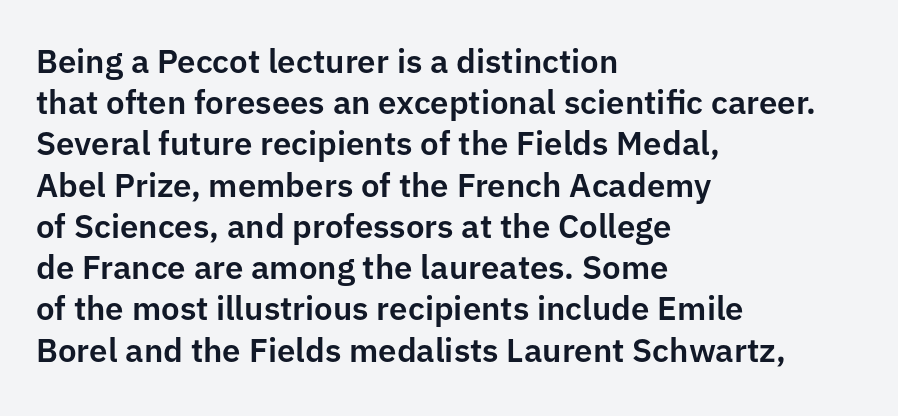
The type is set solid horizontally, with unmodified tracking. Looks like regular typesetting: each glyph gets only the width it needs. One-word summary of the alignment: left. The leading is moderate, giving the passage an even texture. Every character sits straight up, as roman type does.
